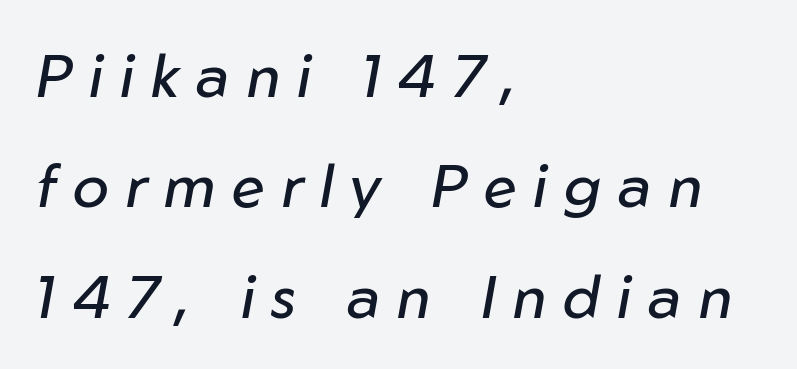
Heft: none added — not bold. The lettering tilts uniformly, giving the passage an italic look. The rendering uses natural spacing where letterforms have individual widths. Letter spacing: wide. Teacher's note: observe the even left margin — that is flush-left alignment. Check the space under the baseline: it is left empty.
